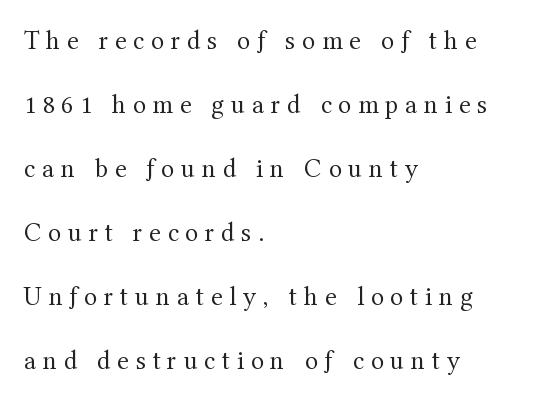
Q: Is the text bold? A: No.
Q: Is the text italic (slanted)? A: No, it is upright.
Q: Is the text underlined? A: No.
Q: How is the paragraph aligned? A: Left-aligned.
Q: Is the spacing between letters normal or unusually wide? A: Unusually wide.
Q: Is the spacing between lines tight, normal or loose? A: Loose.
